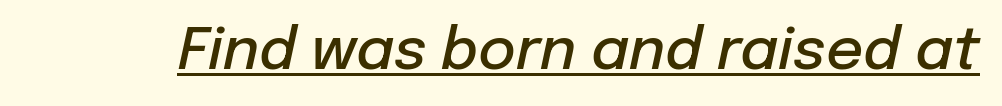
{"italic": "yes", "lean": "right", "slant_degrees": 12, "bold": "semi", "weight": "semibold", "width": "normal", "stroke_contrast": "low", "x_height": "medium", "monospaced": "no", "underline": "yes", "letter_spacing": "normal", "letter_spacing_em": 0.0, "glyph_px": 58}
